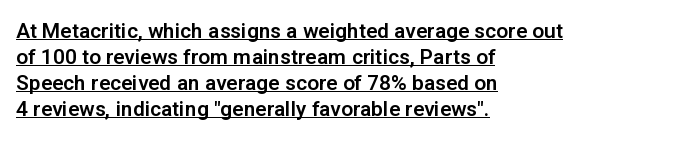
A student would call this left alignment; a typographer would say flush left, rag right. A typographer would call this underscored text. Does the lettering tilt? It doesn't — this is upright. The passage shown has conventional tracking throughout.
